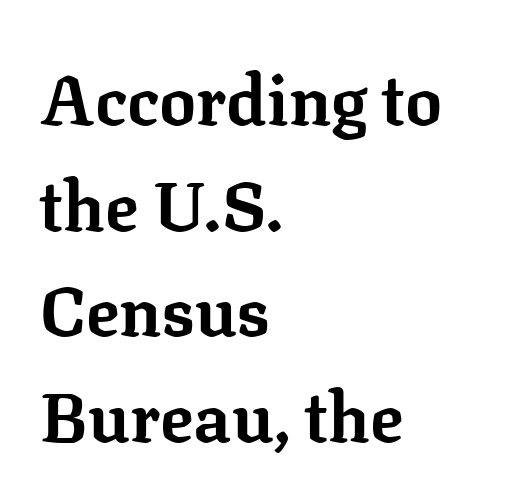
{"serif": "yes", "italic": "no", "bold": "yes", "weight": "bold", "width": "normal", "stroke_contrast": "low", "x_height": "medium", "monospaced": "no", "underline": "no", "align": "left", "line_spacing": "normal", "line_spacing_ratio": 1.53, "letter_spacing": "normal", "letter_spacing_em": 0.0, "glyph_px": 69}
